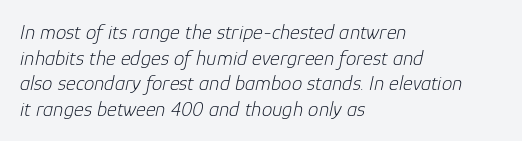
{"italic": "yes", "lean": "right", "slant_degrees": 12, "bold": "no", "underline": "no", "align": "left", "line_spacing_ratio": 1.22, "letter_spacing": "normal", "letter_spacing_em": 0.0, "glyph_px": 21}
